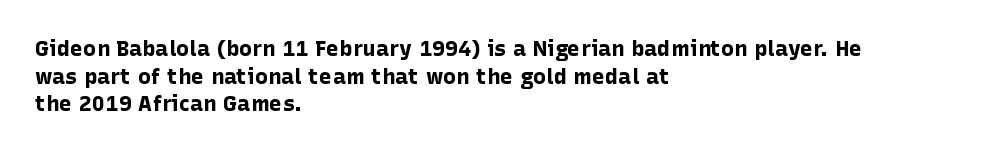
{"italic": "no", "bold": "yes", "underline": "no", "align": "left", "line_spacing": "normal", "line_spacing_ratio": 1.26, "letter_spacing": "normal", "letter_spacing_em": 0.0, "glyph_px": 22}
